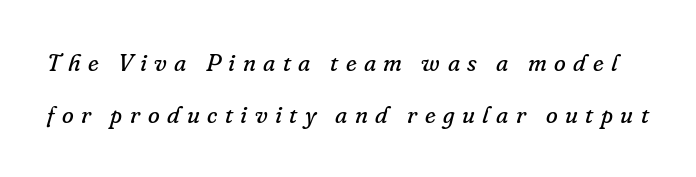
The image shows 24 px text type, italic (leaning right); set loose line spacing (2.16x), unusually wide letter spacing (+0.31 em), not underlined.
